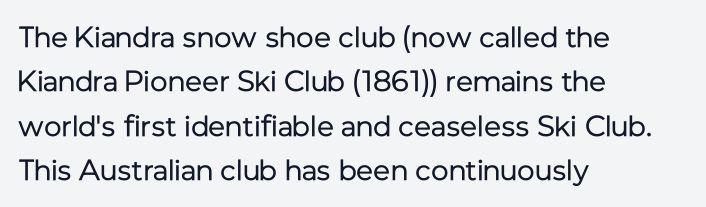
The image shows 29 px regular-weight sans-serif type, upright; set left-aligned, normal line spacing (1.53x), normal letter spacing, not underlined; low stroke contrast and a medium x-height.
